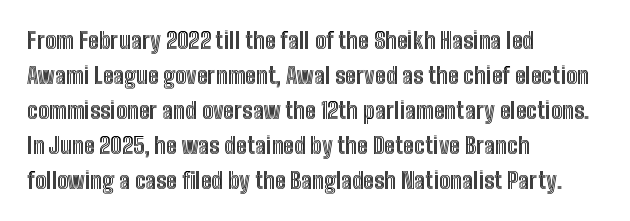
The image shows 22 px text type, upright; set left-aligned, normal line spacing (1.59x), normal letter spacing, not underlined.
